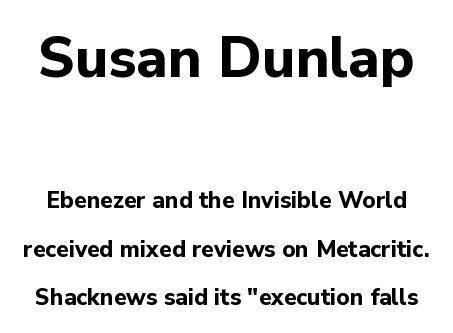
{"serif": "no", "italic": "no", "bold": "yes", "weight": "bold", "width": "normal", "stroke_contrast": "low", "x_height": "medium", "monospaced": "no", "underline": "no", "line_spacing": "loose", "line_spacing_ratio": 2.1, "letter_spacing": "normal", "letter_spacing_em": 0.0, "larger_block": "first", "size_ratio": 2.48, "glyph_px": 57}
